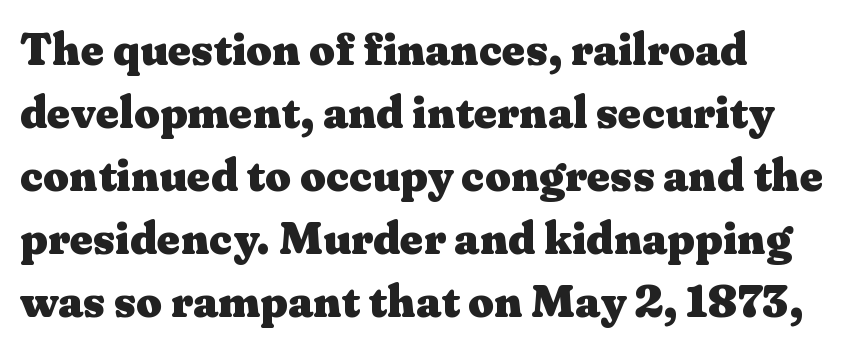
{"serif": "yes", "italic": "no", "bold": "yes", "weight": "heavy", "width": "wide", "stroke_contrast": "medium", "x_height": "medium", "monospaced": "no", "underline": "no", "align": "left", "line_spacing": "normal", "line_spacing_ratio": 1.4, "letter_spacing": "normal", "letter_spacing_em": 0.0, "glyph_px": 45}
